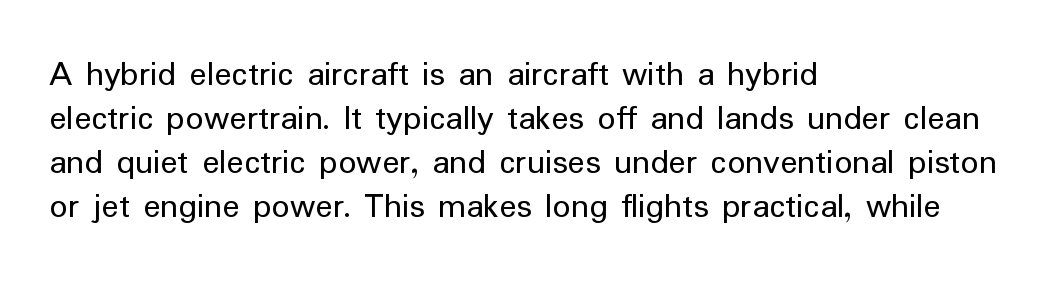
The image shows 36 px regular-weight sans-serif type, upright; set left-aligned, line spacing 1.22x, normal letter spacing, not underlined; low stroke contrast and a medium x-height.
